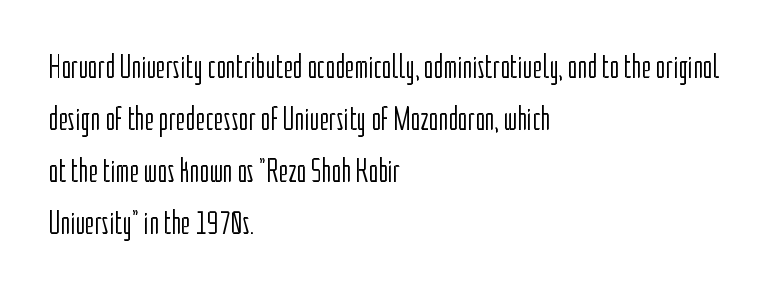
Stem width sits at or under what a default text font uses. Students, note that the glyphs here touch the page at normal intervals. Observe the absence of serifs on each vertical stroke in this sample. Posture: upright roman. The paragraph shown leans on its left margin. Is this a fixed-width face? No — the glyphs have proportional, varying widths.
